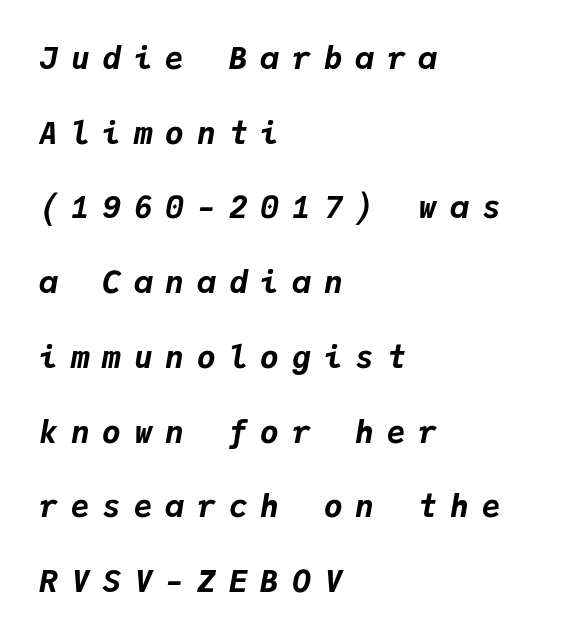
If you drew a line through each stem, it would be angled. Here the designer chose a console-style face with uniform glyph widths. Interline gaps are noticeably wide in this sample. Horizontal alignment here is leftward, the default for most running prose. Its strokes are broad and dark, the hallmark of bold type. This sample uses expanded letter spacing, leaving extra air between glyphs.
